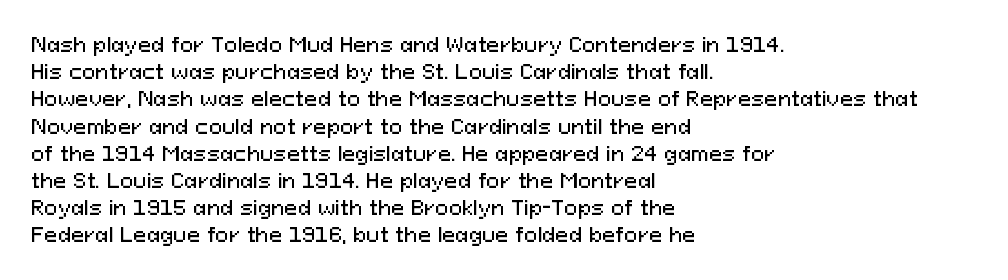
Teacher's note: observe the even left margin — that is flush-left alignment. Letter spacing: default. Every stem runs plumb, perpendicular to the baseline. The baseline area is clear. One glance says typical: line gaps are just what's usual.
